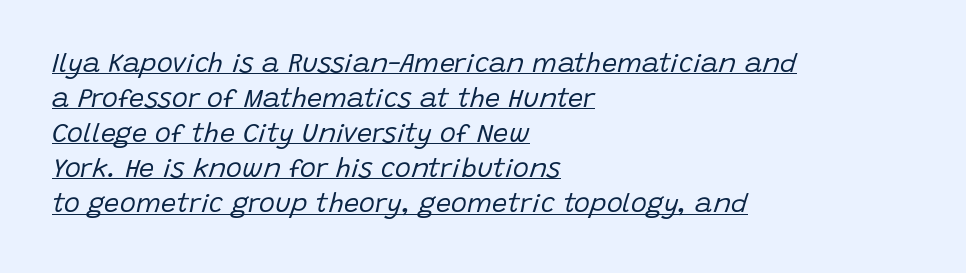
The image shows 27 px text type, italic (leaning right); set left-aligned, normal line spacing (1.3x), normal letter spacing, underlined.
